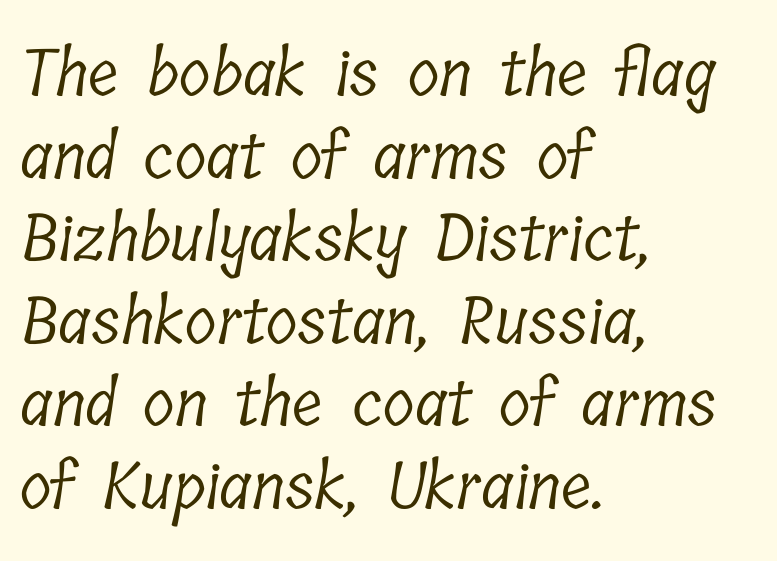
Q: Is the text bold? A: No.
Q: Is the typeface a serif or a sans-serif typeface? A: Serif.
Q: Is the text underlined? A: No.
Q: How is the paragraph aligned? A: Left-aligned.
Q: Is the spacing between letters normal or unusually wide? A: Normal.
Q: Is the spacing between lines tight, normal or loose? A: Normal.
Q: Width (condensed, normal, or wide)? A: Condensed.
Q: Stroke contrast? A: Low.
Q: x-height? A: Medium.
Q: Monospaced? A: No.
